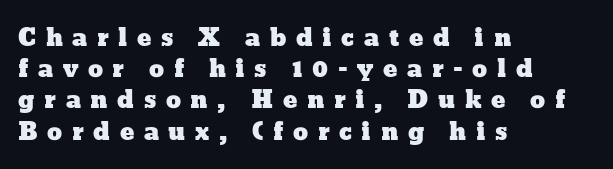
Q: Is the text italic (slanted)? A: No, it is upright.
Q: Is the text underlined? A: No.
Q: How is the paragraph aligned? A: Left-aligned.
Q: Is the spacing between letters normal or unusually wide? A: Unusually wide.
Q: Is the spacing between lines tight, normal or loose? A: Normal.
